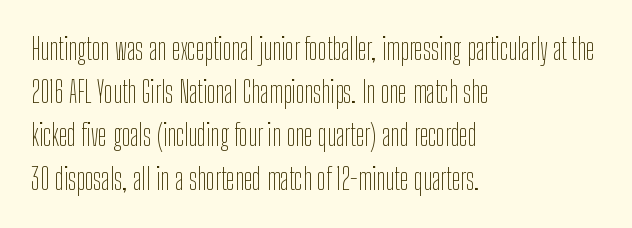
Q: Is the text bold? A: No.
Q: Is the text italic (slanted)? A: No, it is upright.
Q: Is the typeface a serif or a sans-serif typeface? A: Sans-serif.
Q: Is the text underlined? A: No.
Q: How is the paragraph aligned? A: Left-aligned.
Q: Is the spacing between letters normal or unusually wide? A: Normal.
Q: Is the spacing between lines tight, normal or loose? A: Normal.
Q: Width (condensed, normal, or wide)? A: Condensed.
Q: Stroke contrast? A: Low.
Q: x-height? A: Medium.
Q: Monospaced? A: No.
